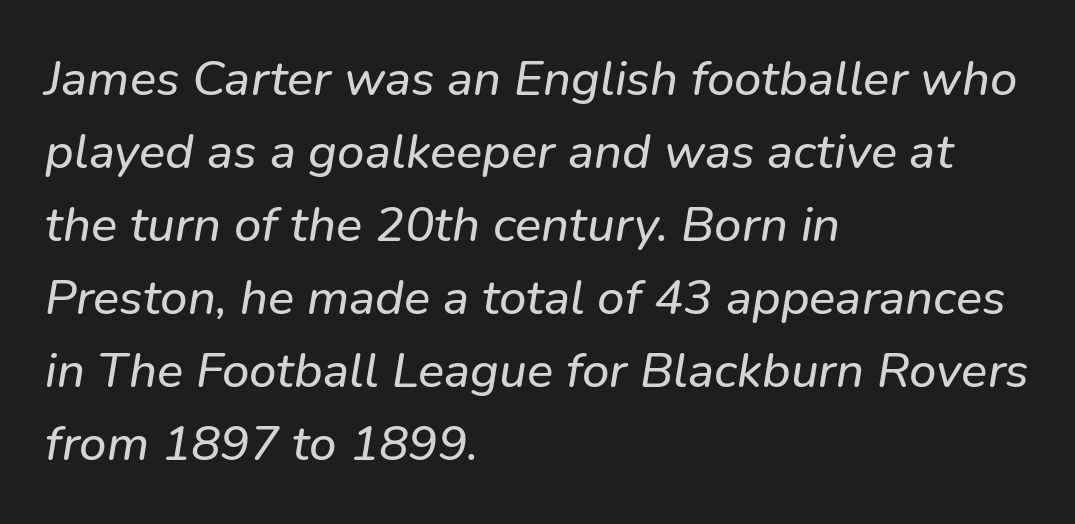
The image shows 49 px text type, italic (leaning right); set left-aligned, normal line spacing (1.49x), normal letter spacing, not underlined; low stroke contrast and a medium x-height.
